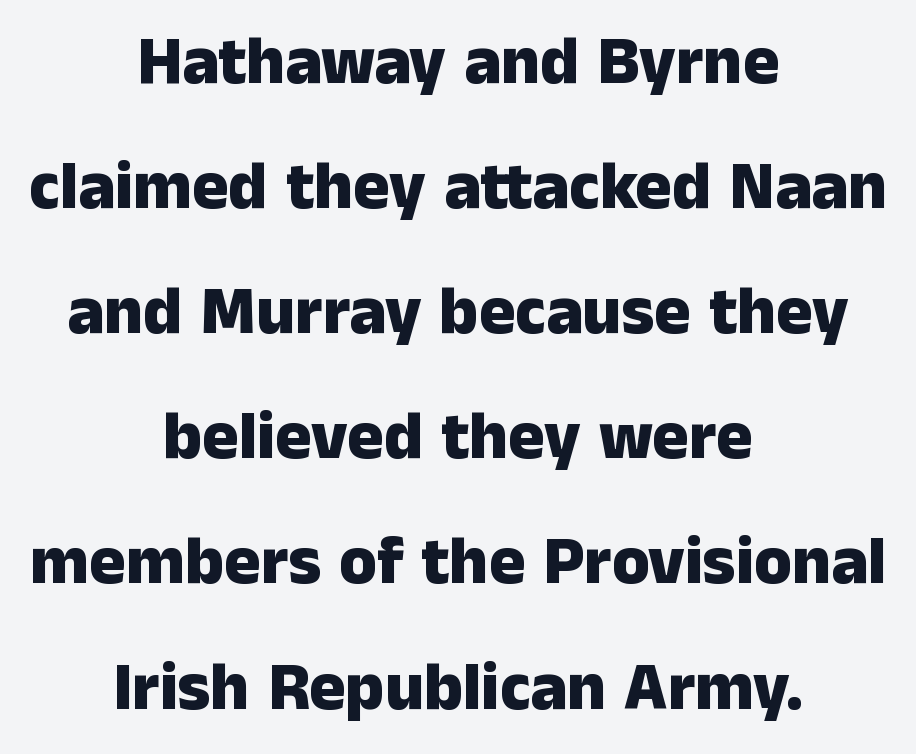
The image shows 68 px heavy sans-serif type, upright; set centered, line spacing 1.84x, normal letter spacing, not underlined; low stroke contrast and a medium x-height.
